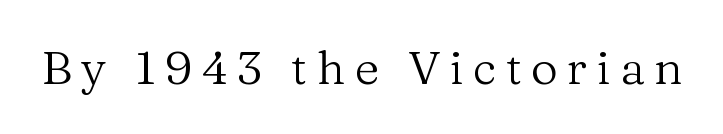
The image shows 47 px regular-weight serif type, upright; set unusually wide letter spacing (+0.2 em), not underlined; medium stroke contrast and a medium x-height.
